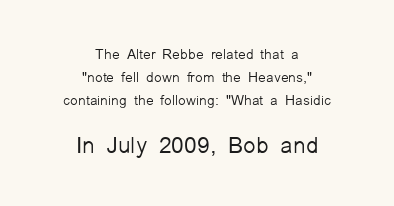
The image shows 23 px text type, upright; set centered, normal line spacing (1.64x), normal letter spacing, not underlined; the second (bottom) block is 1.64x larger.
